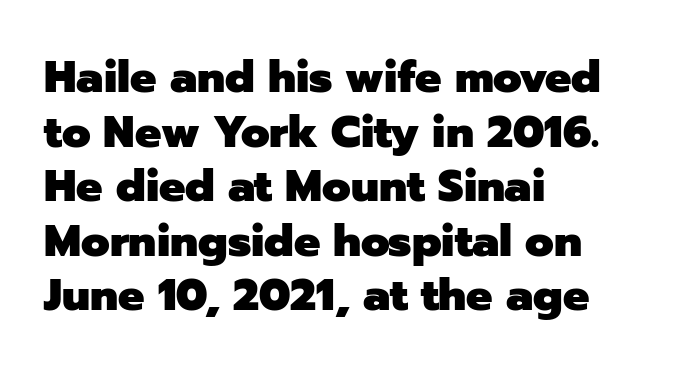
Q: Is the text bold? A: Yes.
Q: Is the text italic (slanted)? A: No, it is upright.
Q: Is the typeface a serif or a sans-serif typeface? A: Sans-serif.
Q: Is the text underlined? A: No.
Q: How is the paragraph aligned? A: Left-aligned.
Q: Is the spacing between letters normal or unusually wide? A: Normal.
Q: Width (condensed, normal, or wide)? A: Normal.
Q: Stroke contrast? A: Low.
Q: x-height? A: Medium.
Q: Monospaced? A: No.
